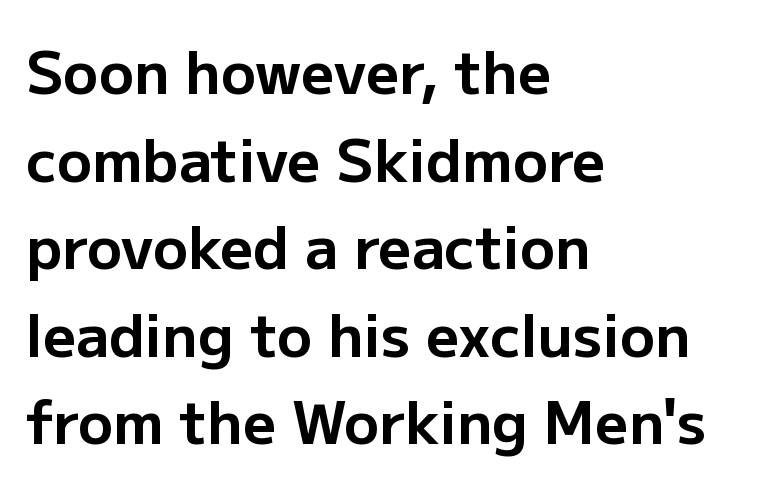
The image shows 58 px bold sans-serif type, upright; set left-aligned, normal line spacing (1.51x), normal letter spacing, not underlined; low stroke contrast and a medium x-height.
